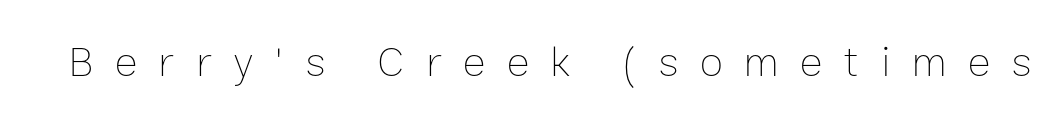
{"italic": "no", "bold": "no", "weight": "thin", "width": "normal", "stroke_contrast": "low", "x_height": "medium", "monospaced": "no", "underline": "no", "letter_spacing": "wide", "letter_spacing_em": 0.5, "glyph_px": 43}
